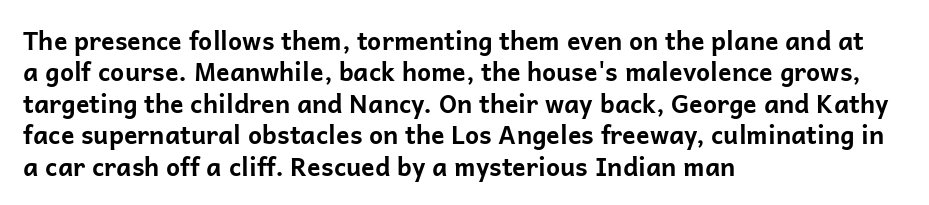
Q: Is the text bold? A: Yes.
Q: Is the text italic (slanted)? A: No, it is upright.
Q: Is the text underlined? A: No.
Q: How is the paragraph aligned? A: Left-aligned.
Q: Is the spacing between letters normal or unusually wide? A: Normal.
Q: Is the spacing between lines tight, normal or loose? A: Normal.
